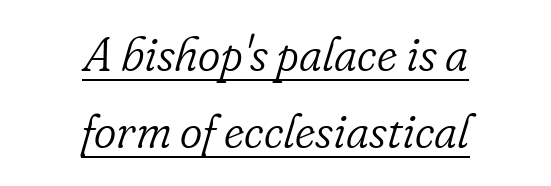
Q: Is the text bold? A: No.
Q: Is the text italic (slanted)? A: Yes, it leans right by about 16 degrees.
Q: Is the typeface a serif or a sans-serif typeface? A: Serif.
Q: Is the text underlined? A: Yes.
Q: How is the paragraph aligned? A: Centered.
Q: Is the spacing between letters normal or unusually wide? A: Normal.
Q: Is the spacing between lines tight, normal or loose? A: Normal.
Q: Width (condensed, normal, or wide)? A: Normal.
Q: Stroke contrast? A: Low.
Q: x-height? A: Small.
Q: Monospaced? A: No.
